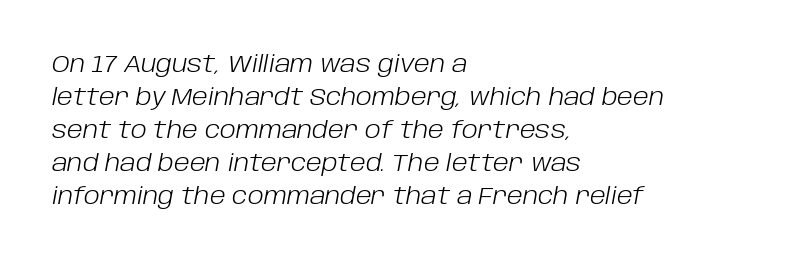
Is there much room between lines? A standard amount, neither cramped nor airy. The paragraph has a hard left edge and a soft right edge. Glyph-to-glyph distance matches everyday printed text. Compared with a typical body face, this is equally light or lighter still. Check the space under the baseline: it is left empty.
